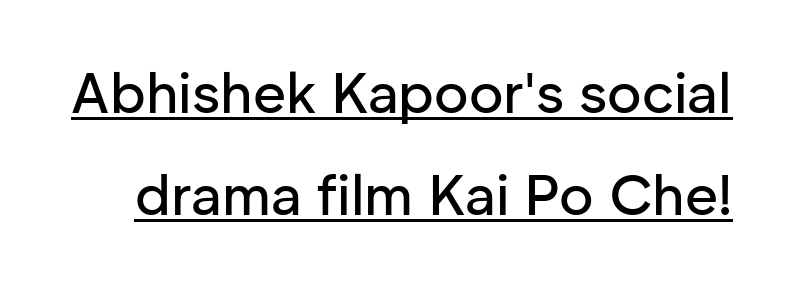
A typesetter would label this face a sans. Spacing verdict: proportional, widths tailored to each character. Glyph-to-glyph distance matches everyday printed text. Emphasis is given by a line drawn under the lettering.
